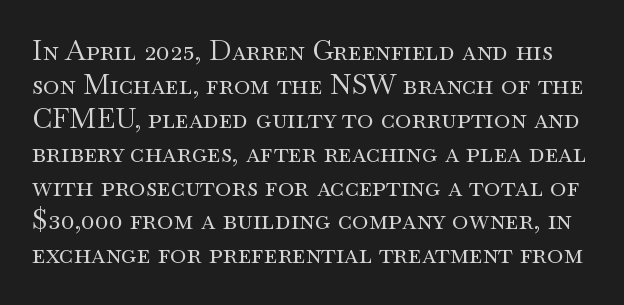
{"serif": "yes", "italic": "no", "bold": "no", "weight": "regular", "width": "wide", "stroke_contrast": "medium", "x_height": "small", "monospaced": "no", "underline": "no", "line_spacing_ratio": 1.21, "letter_spacing": "normal", "letter_spacing_em": 0.0, "glyph_px": 28}
